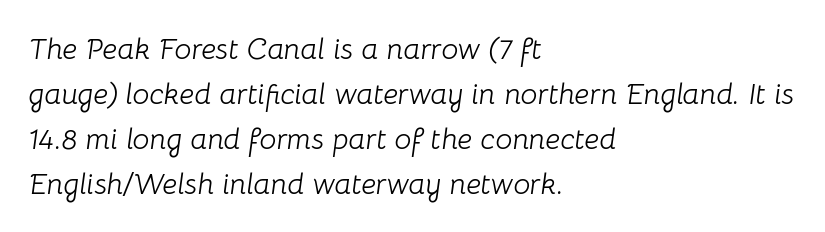
The leading is moderate, giving the passage an even texture. Tall strokes in this sample are angled rather than plumb. Characters follow at the spacing the type designer built in. Unmarked baselines from the first word to the last. If you drew a ruler down the left edge, every line would touch it. Here the designer chose a conventional face with non-uniform glyph widths.
